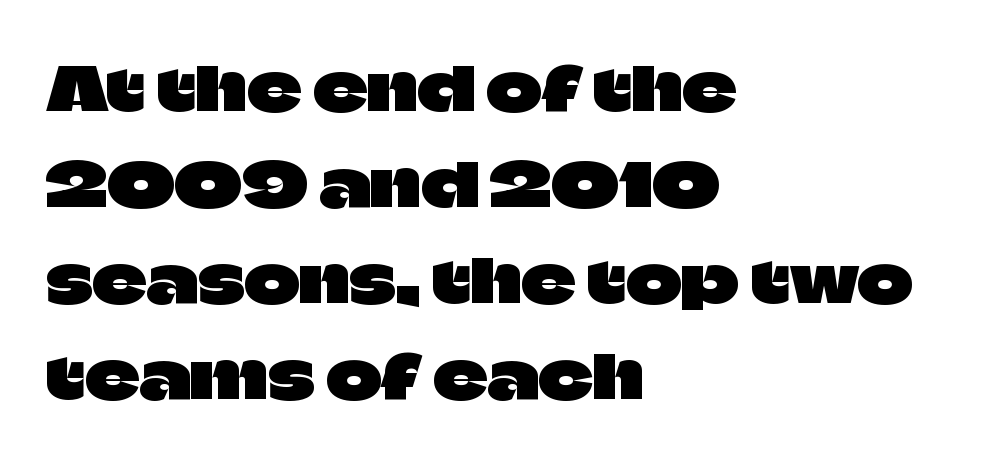
Q: Is the text italic (slanted)? A: No, it is upright.
Q: Is the typeface a serif or a sans-serif typeface? A: Sans-serif.
Q: Is the text underlined? A: No.
Q: How is the paragraph aligned? A: Left-aligned.
Q: Is the spacing between letters normal or unusually wide? A: Normal.
Q: Is the spacing between lines tight, normal or loose? A: Normal.
Q: Width (condensed, normal, or wide)? A: Normal.
Q: Stroke contrast? A: Low.
Q: x-height? A: Large.
Q: Monospaced? A: No.
